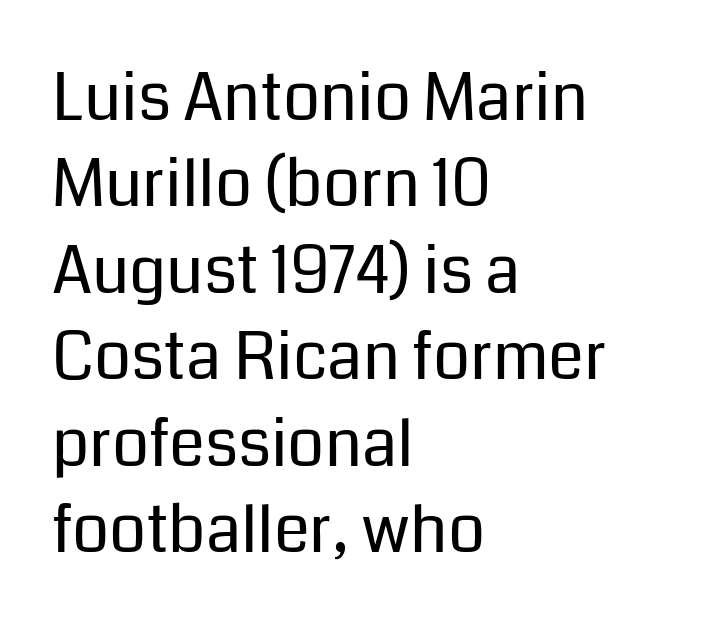
Weight class: somewhere from thin through regular. Tracking value appears to be zero — textbook default spacing. Caption: multi-line text, flush left, ragged right. Characters remain perfectly vertical along every line. Horizontal bands of white between lines are of average thickness.
